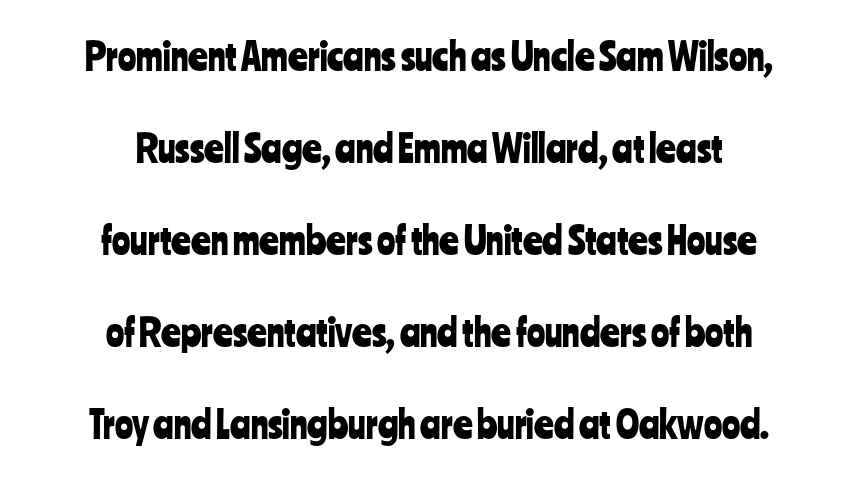
{"serif": "no", "italic": "no", "width": "condensed", "stroke_contrast": "low", "x_height": "medium", "monospaced": "no", "underline": "no", "align": "center", "line_spacing": "loose", "line_spacing_ratio": 2.42, "letter_spacing": "normal", "letter_spacing_em": 0.0, "glyph_px": 38}
